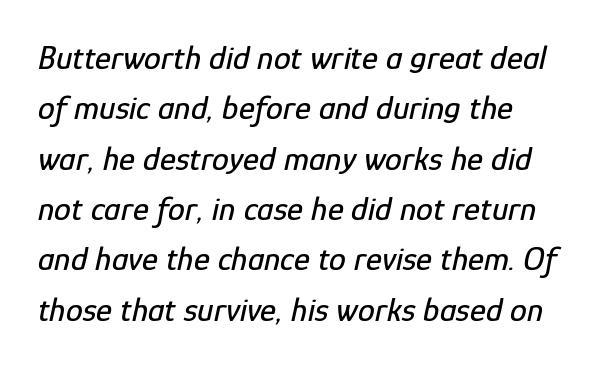
{"italic": "yes", "lean": "right", "slant_degrees": 12, "width": "condensed", "stroke_contrast": "low", "x_height": "medium", "monospaced": "no", "underline": "no", "line_spacing": "normal", "line_spacing_ratio": 1.48, "letter_spacing": "normal", "letter_spacing_em": 0.0, "glyph_px": 34}
